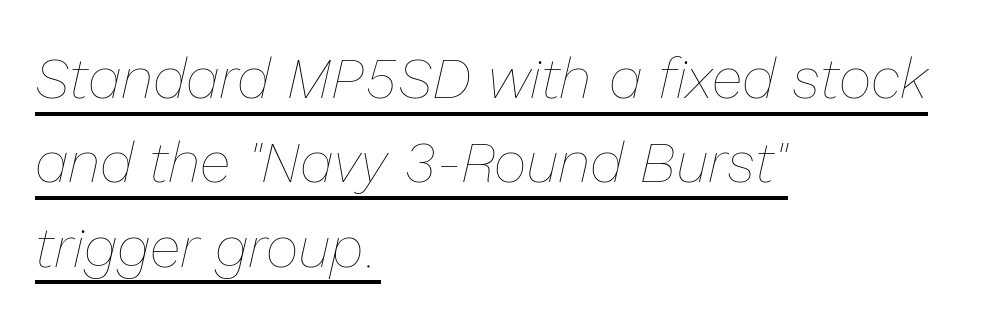
{"italic": "yes", "lean": "right", "slant_degrees": 13, "bold": "no", "weight": "thin", "width": "normal", "stroke_contrast": "low", "x_height": "medium", "monospaced": "no", "underline": "yes", "align": "left", "line_spacing": "normal", "line_spacing_ratio": 1.48, "letter_spacing": "normal", "letter_spacing_em": 0.0, "glyph_px": 57}
